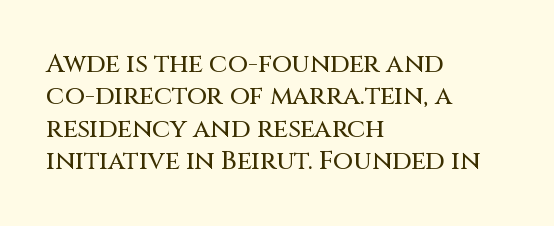
Q: Is the text italic (slanted)? A: No, it is upright.
Q: Is the text underlined? A: No.
Q: How is the paragraph aligned? A: Left-aligned.
Q: Is the spacing between letters normal or unusually wide? A: Normal.
Q: Is the spacing between lines tight, normal or loose? A: Normal.
